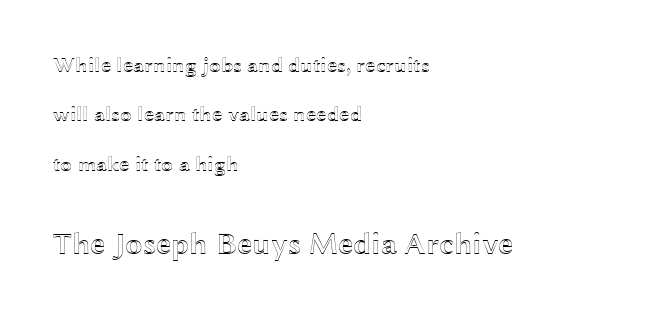
{"italic": "no", "width": "wide", "x_height": "medium", "monospaced": "no", "underline": "no", "align": "left", "line_spacing": "loose", "line_spacing_ratio": 2.35, "letter_spacing": "normal", "letter_spacing_em": 0.0, "larger_block": "second", "size_ratio": 1.48, "glyph_px": 31}
